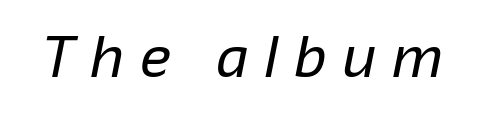
{"serif": "no", "bold": "no", "weight": "regular", "width": "normal", "stroke_contrast": "low", "x_height": "medium", "monospaced": "no", "underline": "no", "letter_spacing": "wide", "letter_spacing_em": 0.27, "glyph_px": 58}
